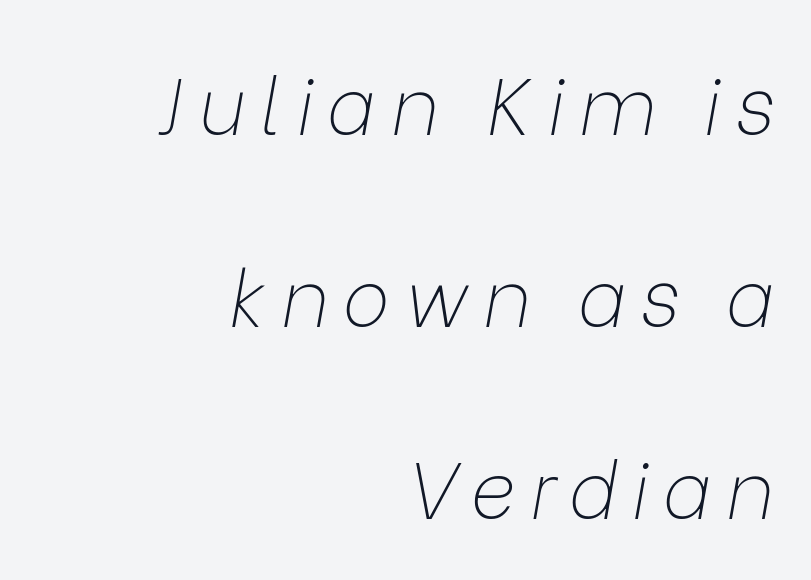
The text block is weighted toward the right margin, trailing off unevenly leftward. The rendering uses natural spacing where letterforms have individual widths. This rendering features lettering with no underline. Would a proofreader flag this as italicized? Yes.
